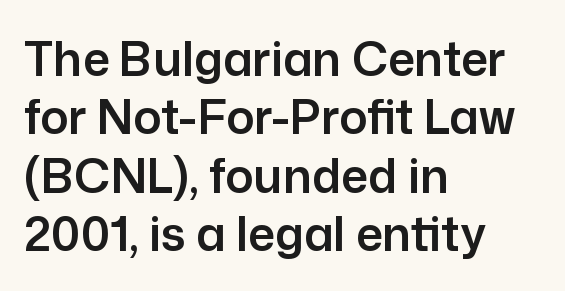
Is there any slant? The stems are plumb. This sample uses plain, unmodified letter spacing. You can tell from the bare stems that sans-serif type was used. If you drew a ruler down the left edge, every line would touch it.
